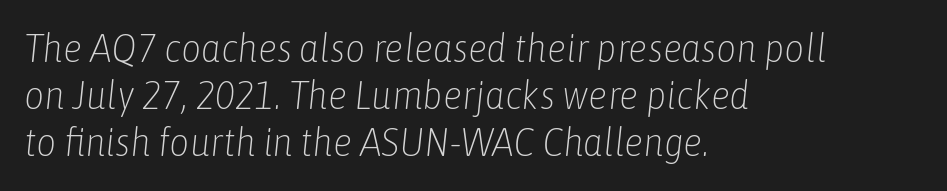
Unbolded letterforms with no extra heft. Caption: multi-line text, flush left, ragged right. The type is set solid horizontally, with unmodified tracking. Character widths vary here, with narrow letters taking less room than wide ones.
